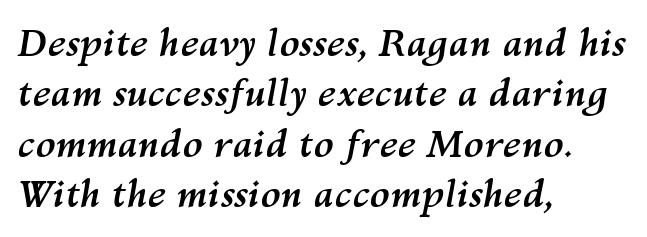
The image shows 37 px semibold type, italic (leaning right); set left-aligned, normal line spacing (1.36x), normal letter spacing, not underlined; medium stroke contrast and a medium x-height.
